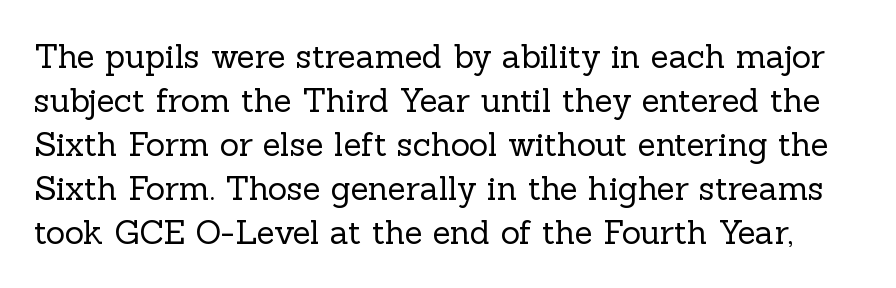
Q: Is the text bold? A: No.
Q: Is the text italic (slanted)? A: No, it is upright.
Q: Is the typeface a serif or a sans-serif typeface? A: Serif.
Q: Is the text underlined? A: No.
Q: Is the spacing between letters normal or unusually wide? A: Normal.
Q: Is the spacing between lines tight, normal or loose? A: Normal.
Q: Width (condensed, normal, or wide)? A: Normal.
Q: x-height? A: Medium.
Q: Monospaced? A: No.
